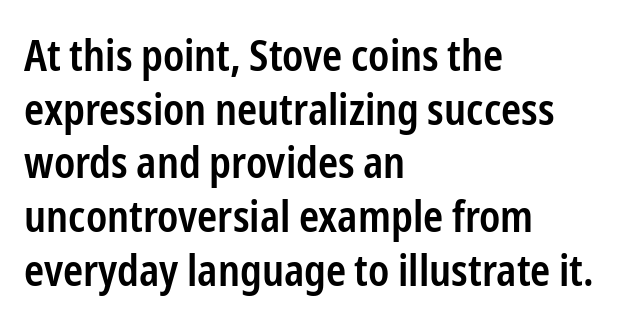
The gap between lines stays unmarked. Students, observe: this is what conventionally led text looks like. The glyphs in this specimen are sans serif. Each letter keeps its own natural width here, so spacing adapts to shape. The paragraph shown leans on its left margin.
